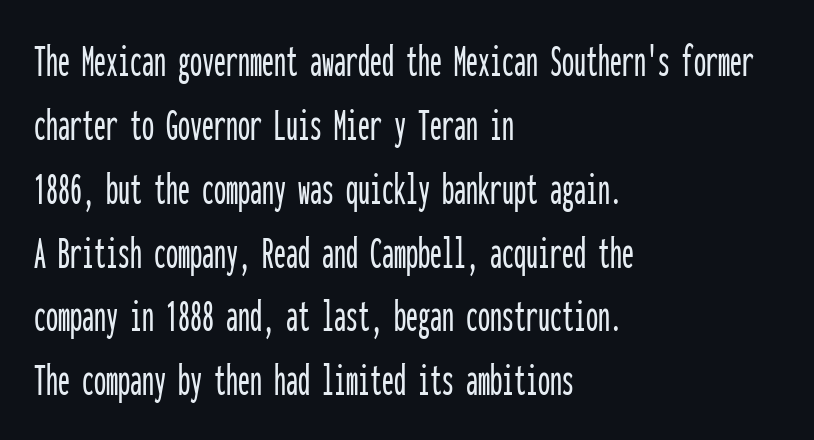
Q: Is the text italic (slanted)? A: No, it is upright.
Q: Is the typeface a serif or a sans-serif typeface? A: Sans-serif.
Q: Is the text underlined? A: No.
Q: How is the paragraph aligned? A: Left-aligned.
Q: Is the spacing between letters normal or unusually wide? A: Normal.
Q: Is the spacing between lines tight, normal or loose? A: Normal.
Q: Width (condensed, normal, or wide)? A: Condensed.
Q: Stroke contrast? A: Low.
Q: x-height? A: Medium.
Q: Monospaced? A: Yes.
